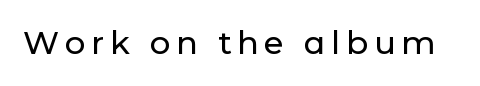
Q: Is the text italic (slanted)? A: No, it is upright.
Q: Is the typeface a serif or a sans-serif typeface? A: Sans-serif.
Q: Is the text underlined? A: No.
Q: Width (condensed, normal, or wide)? A: Normal.
Q: Stroke contrast? A: Low.
Q: x-height? A: Medium.
Q: Monospaced? A: No.
